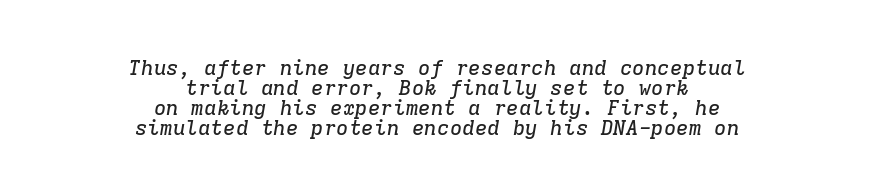
The image shows 21 px text type, italic (leaning right); set centered, tight line spacing (0.95x), normal letter spacing, not underlined.
